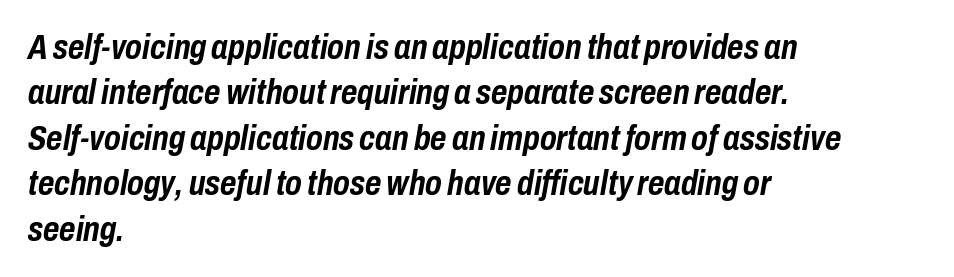
{"italic": "yes", "lean": "right", "slant_degrees": 10, "bold": "yes", "weight": "semibold", "width": "condensed", "stroke_contrast": "low", "x_height": "medium", "monospaced": "no", "underline": "no", "align": "left", "line_spacing": "normal", "line_spacing_ratio": 1.3, "letter_spacing": "normal", "letter_spacing_em": 0.0, "glyph_px": 35}
